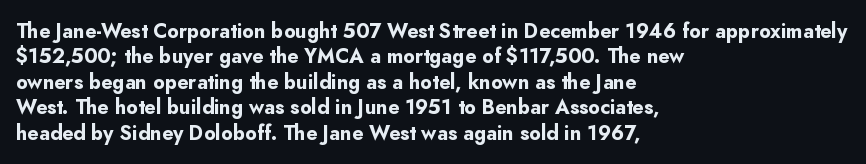
Q: Is the text bold? A: Yes.
Q: Is the text italic (slanted)? A: No, it is upright.
Q: Is the text underlined? A: No.
Q: How is the paragraph aligned? A: Left-aligned.
Q: Is the spacing between letters normal or unusually wide? A: Normal.
Q: Is the spacing between lines tight, normal or loose? A: Normal.
